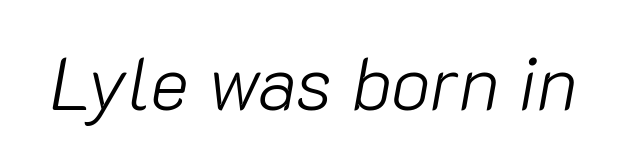
The image shows 74 px light type, italic (leaning right); set normal letter spacing, not underlined; low stroke contrast and a medium x-height.
